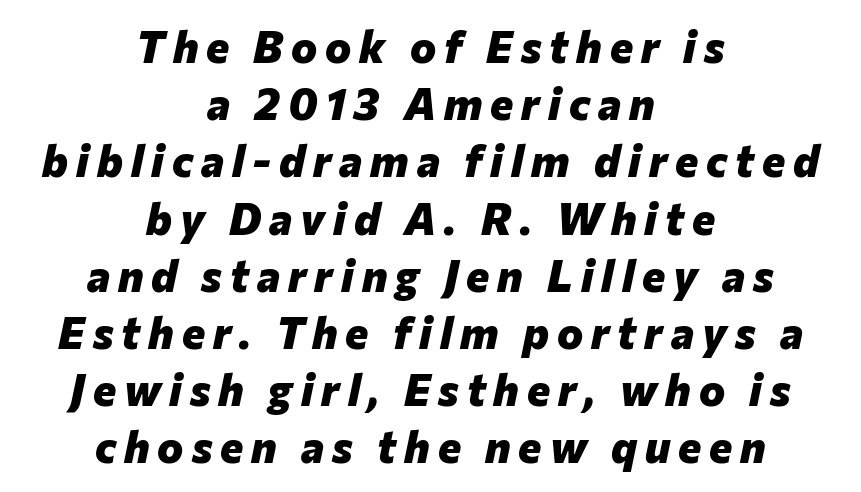
I'd describe the lettering as bold — thick and assertive. One-word summary of the alignment: center. Each letter keeps its own natural width here, so spacing adapts to shape. You can tell it's italic because the verticals aren't actually vertical.
